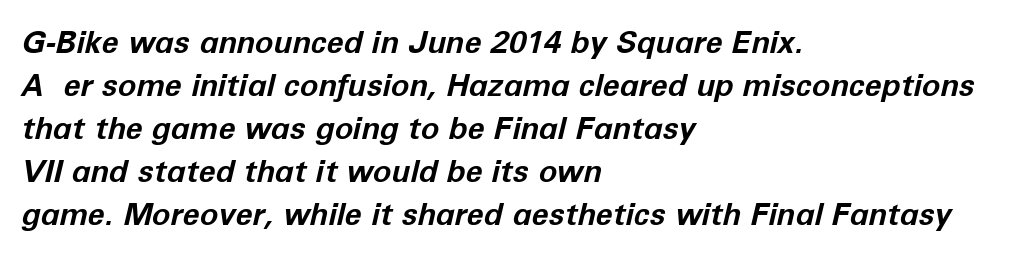
Q: Is the text bold? A: Yes.
Q: Is the text italic (slanted)? A: Yes, it leans right by about 12 degrees.
Q: Is the text underlined? A: No.
Q: How is the paragraph aligned? A: Left-aligned.
Q: Is the spacing between letters normal or unusually wide? A: Normal.
Q: Is the spacing between lines tight, normal or loose? A: Normal.
Q: Width (condensed, normal, or wide)? A: Normal.
Q: Stroke contrast? A: Low.
Q: x-height? A: Medium.
Q: Monospaced? A: No.
